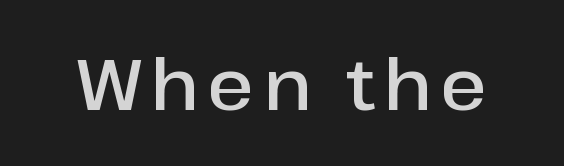
Just letters on the line, the space beneath them empty. Firm but not heavy-handed strokes: this text is semibold. Typographically, this falls in the sans-serif category. Upright lettering throughout. A typesetter would call this proportional, since set widths differ per character.
